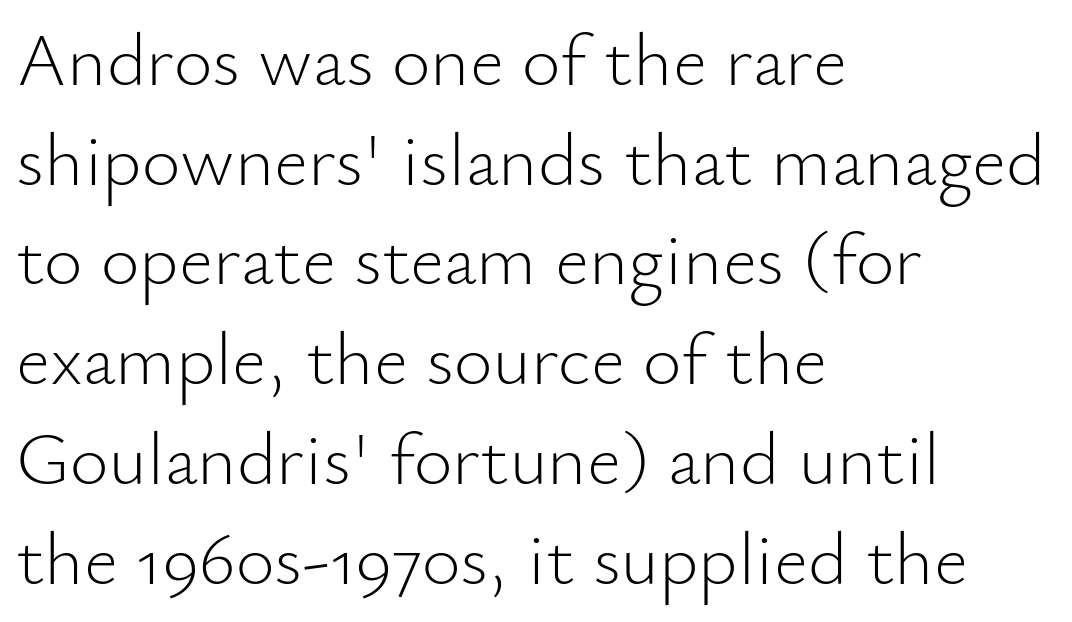
Q: Is the text bold? A: No.
Q: Is the text italic (slanted)? A: No, it is upright.
Q: Is the typeface a serif or a sans-serif typeface? A: Sans-serif.
Q: Is the text underlined? A: No.
Q: How is the paragraph aligned? A: Left-aligned.
Q: Is the spacing between letters normal or unusually wide? A: Normal.
Q: Is the spacing between lines tight, normal or loose? A: Normal.
Q: Width (condensed, normal, or wide)? A: Normal.
Q: Stroke contrast? A: Low.
Q: x-height? A: Small.
Q: Monospaced? A: No.
